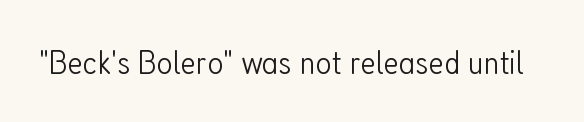
{"serif": "no", "italic": "no", "bold": "no", "weight": "light", "width": "condensed", "stroke_contrast": "low", "x_height": "medium", "monospaced": "no", "underline": "no", "letter_spacing": "normal", "letter_spacing_em": 0.0, "glyph_px": 35}
